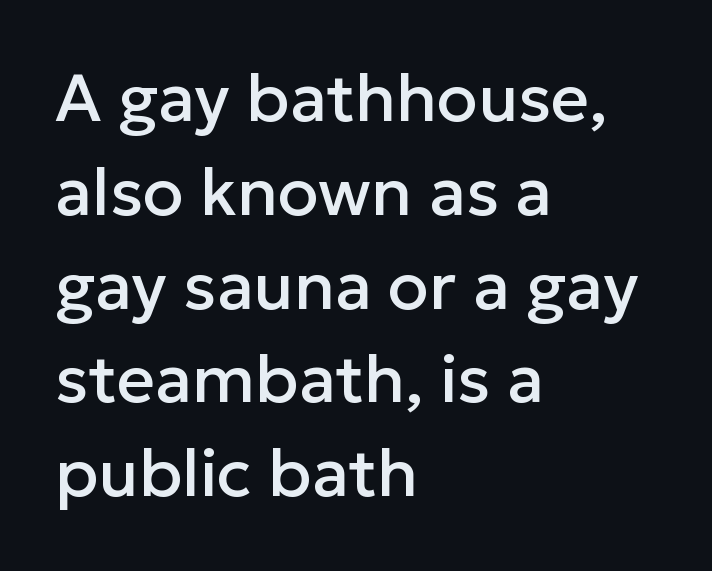
A typesetter would call this zero additional tracking. Is there much room between lines? A standard amount, neither cramped nor airy. You could not count columns in this text — the font is proportionally spaced. The specimen omits any rule beneath the text block's lines. This rendering uses left alignment, leaving the right contour irregular.
